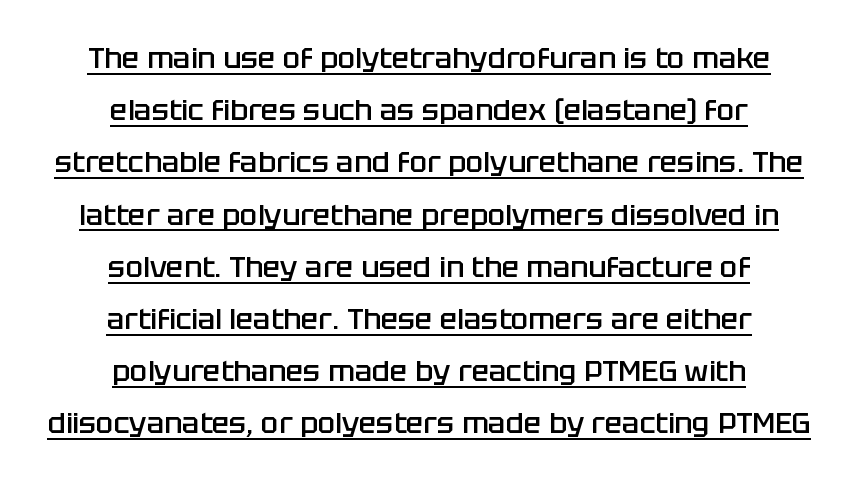
Q: Is the text bold? A: Semi-bold.
Q: Is the text italic (slanted)? A: No, it is upright.
Q: Is the typeface a serif or a sans-serif typeface? A: Sans-serif.
Q: Is the text underlined? A: Yes.
Q: How is the paragraph aligned? A: Centered.
Q: Is the spacing between letters normal or unusually wide? A: Normal.
Q: Width (condensed, normal, or wide)? A: Normal.
Q: Stroke contrast? A: Low.
Q: x-height? A: Large.
Q: Monospaced? A: No.
